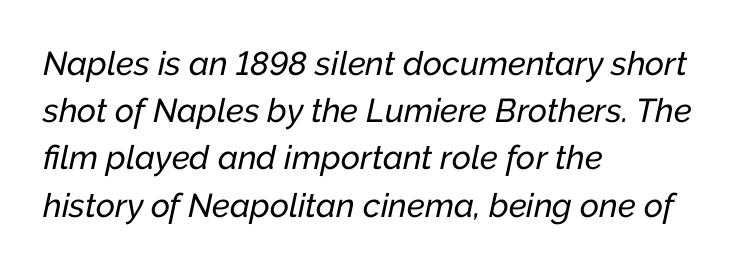
Q: Is the text italic (slanted)? A: Yes, it leans right by about 12 degrees.
Q: Is the text underlined? A: No.
Q: How is the paragraph aligned? A: Left-aligned.
Q: Is the spacing between letters normal or unusually wide? A: Normal.
Q: Is the spacing between lines tight, normal or loose? A: Normal.
Q: Width (condensed, normal, or wide)? A: Normal.
Q: Stroke contrast? A: Low.
Q: x-height? A: Medium.
Q: Monospaced? A: No.
